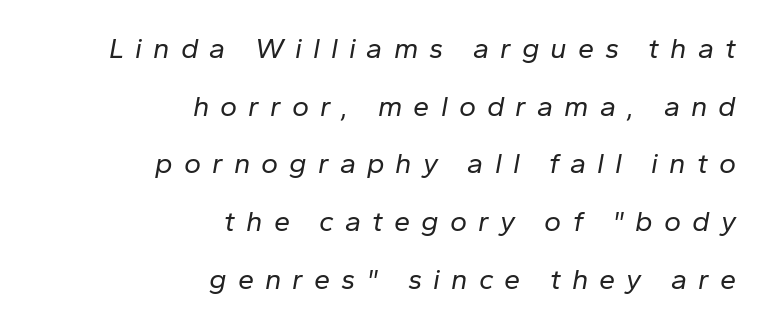
Display-style spreading of the glyphs; the letterfit is very open. Teacher's note: observe the even right margin — that is flush-right alignment. Unmarked baselines from the first word to the last. Rendered with sloped, italic letterforms. The lines are spread far apart with generous leading.
